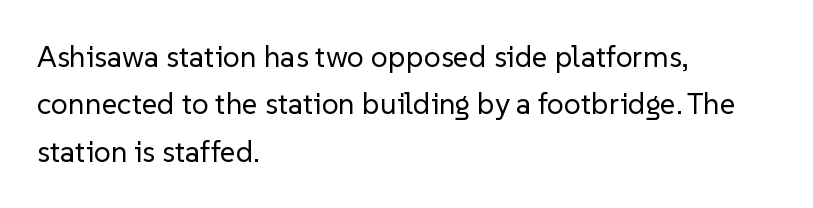
Q: Is the text bold? A: No.
Q: Is the text italic (slanted)? A: No, it is upright.
Q: Is the typeface a serif or a sans-serif typeface? A: Sans-serif.
Q: Is the text underlined? A: No.
Q: How is the paragraph aligned? A: Left-aligned.
Q: Is the spacing between letters normal or unusually wide? A: Normal.
Q: Is the spacing between lines tight, normal or loose? A: Normal.
Q: Width (condensed, normal, or wide)? A: Normal.
Q: Stroke contrast? A: Low.
Q: x-height? A: Medium.
Q: Monospaced? A: No.
